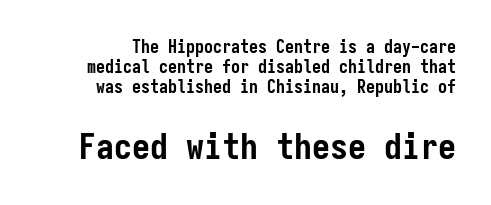
The image shows 36 px semibold, condensed sans-serif type, upright, monospaced; set tight line spacing (1.11x), normal letter spacing, not underlined; the second (bottom) block is 2.0x larger; low stroke contrast and a medium x-height.
